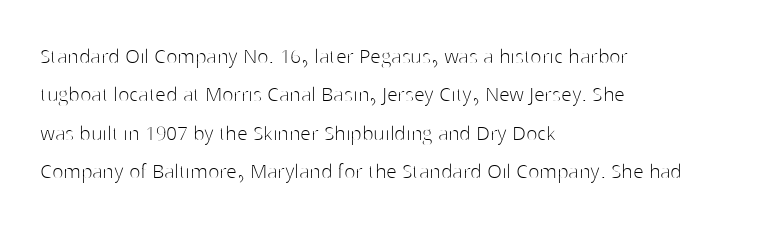
{"italic": "no", "bold": "no", "underline": "no", "align": "left", "line_spacing": "normal", "line_spacing_ratio": 1.6, "letter_spacing": "normal", "letter_spacing_em": 0.0, "glyph_px": 24}
